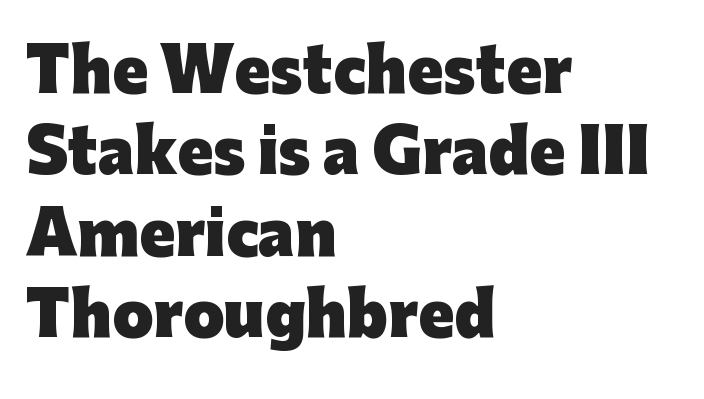
Interline gaps are of average width in this sample. The characters look thick and weighty, a clear bold. Glance below the letters and you will spot only blank space. When letters stand straight like this, we call the style roman or upright.
